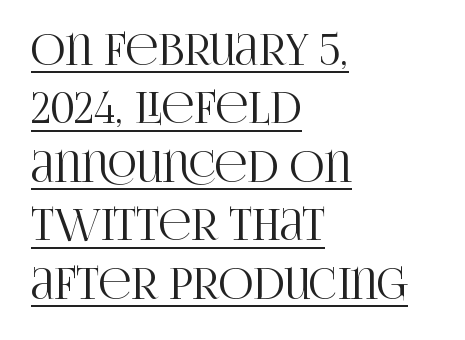
A rule runs beneath these lines of type. Quick note: interline space is typical. The tracking reads as untouched default to a designer's eye. Looks like regular typesetting: each glyph gets only the width it needs.
